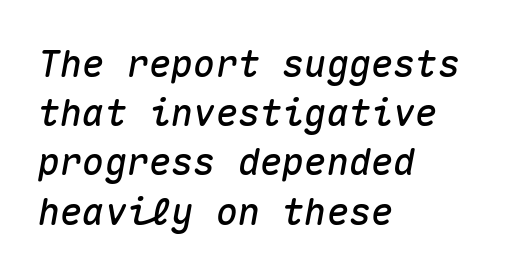
Q: Is the text italic (slanted)? A: Yes, it leans right by about 10 degrees.
Q: Is the text underlined? A: No.
Q: How is the paragraph aligned? A: Left-aligned.
Q: Is the spacing between letters normal or unusually wide? A: Normal.
Q: Is the spacing between lines tight, normal or loose? A: Normal.
Q: Width (condensed, normal, or wide)? A: Normal.
Q: Stroke contrast? A: Medium.
Q: x-height? A: Medium.
Q: Monospaced? A: Yes.
